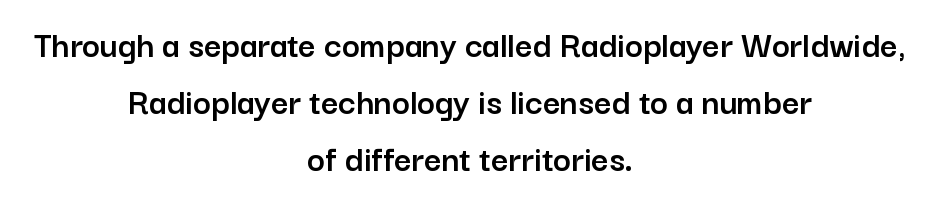
Q: Is the text italic (slanted)? A: No, it is upright.
Q: Is the typeface a serif or a sans-serif typeface? A: Sans-serif.
Q: Is the text underlined? A: No.
Q: How is the paragraph aligned? A: Centered.
Q: Is the spacing between letters normal or unusually wide? A: Normal.
Q: Is the spacing between lines tight, normal or loose? A: Normal.
Q: Width (condensed, normal, or wide)? A: Normal.
Q: Stroke contrast? A: Low.
Q: x-height? A: Medium.
Q: Monospaced? A: No.
